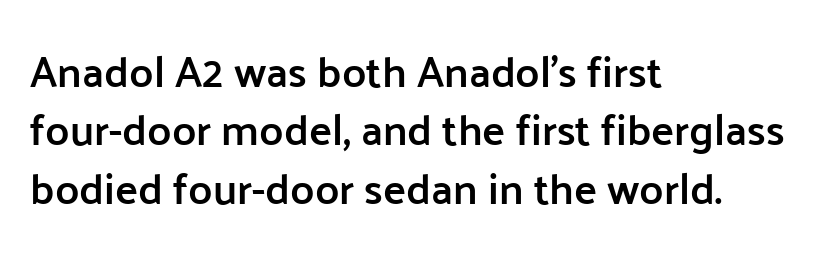
{"serif": "no", "italic": "no", "bold": "semi", "weight": "semibold", "width": "normal", "stroke_contrast": "low", "x_height": "medium", "monospaced": "no", "underline": "no", "align": "left", "line_spacing": "normal", "line_spacing_ratio": 1.36, "letter_spacing": "normal", "letter_spacing_em": 0.0, "glyph_px": 43}
